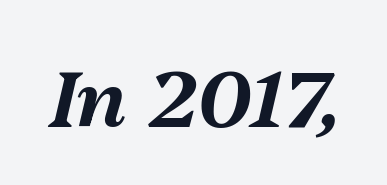
How are the letters spaced? Ordinarily, with no added tracking. A bare baseline throughout the passage. Style check: oblique. A typesetter would call this proportional, since set widths differ per character.
